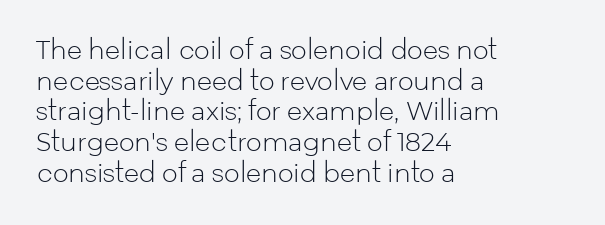
Q: Is the text bold? A: No.
Q: Is the text italic (slanted)? A: No, it is upright.
Q: Is the text underlined? A: No.
Q: How is the paragraph aligned? A: Left-aligned.
Q: Is the spacing between letters normal or unusually wide? A: Normal.
